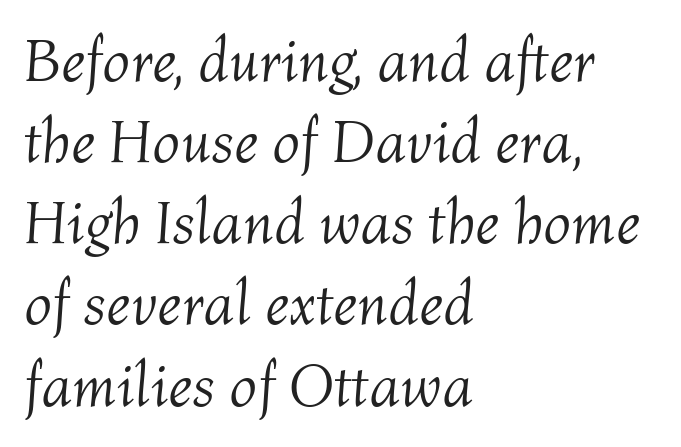
The image shows 61 px light type, italic (leaning right); set left-aligned, normal line spacing (1.33x), normal letter spacing, not underlined; medium stroke contrast and a medium x-height.
